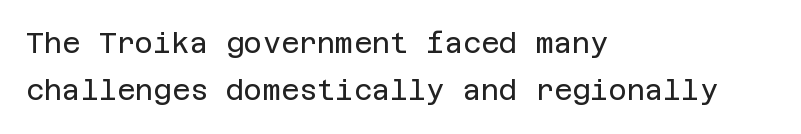
The image shows 28 px regular-weight sans-serif type, upright; set left-aligned, normal line spacing (1.69x), normal letter spacing, not underlined; low stroke contrast and a large x-height.
